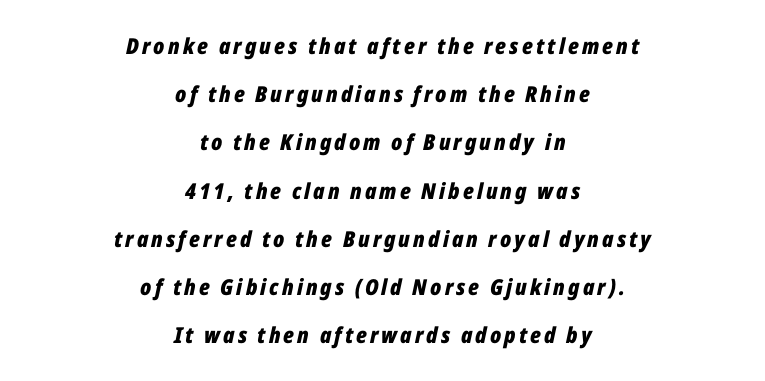
{"italic": "yes", "lean": "right", "slant_degrees": 12, "bold": "yes", "underline": "no", "align": "center", "line_spacing": "loose", "line_spacing_ratio": 2.19, "glyph_px": 22}
